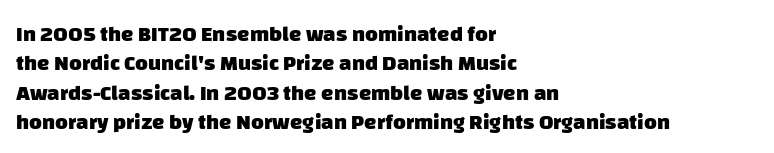
{"bold": "yes", "underline": "no", "align": "left", "line_spacing": "normal", "line_spacing_ratio": 1.34, "letter_spacing": "normal", "letter_spacing_em": 0.0, "glyph_px": 22}
